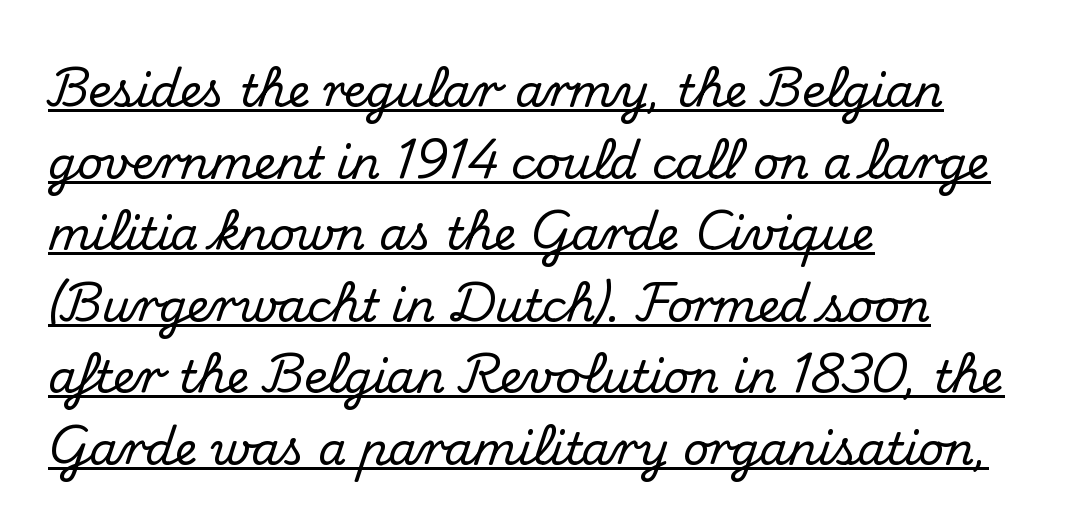
The image shows 45 px serif type; set left-aligned, normal line spacing (1.59x), normal letter spacing, underlined; medium stroke contrast and a small x-height.
